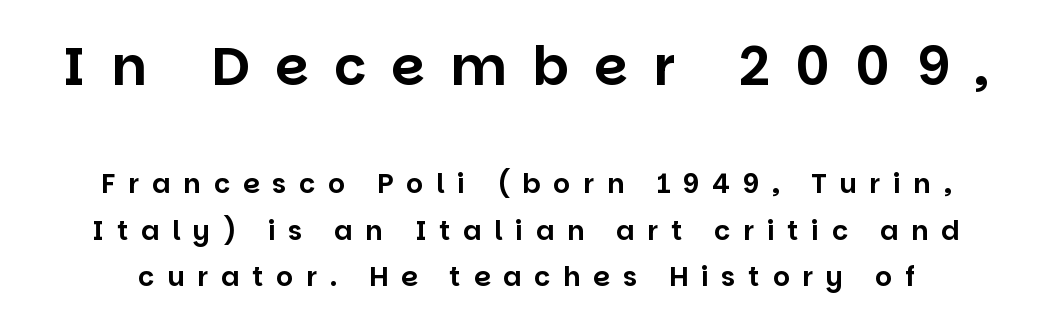
Q: Is the text italic (slanted)? A: No, it is upright.
Q: Is the typeface a serif or a sans-serif typeface? A: Sans-serif.
Q: Is the text underlined? A: No.
Q: Is the spacing between letters normal or unusually wide? A: Unusually wide.
Q: Which block of text is set in a larger size, the first (top) or the second (bottom)? A: The first (top) one.
Q: Width (condensed, normal, or wide)? A: Normal.
Q: Stroke contrast? A: Low.
Q: x-height? A: Large.
Q: Monospaced? A: No.
